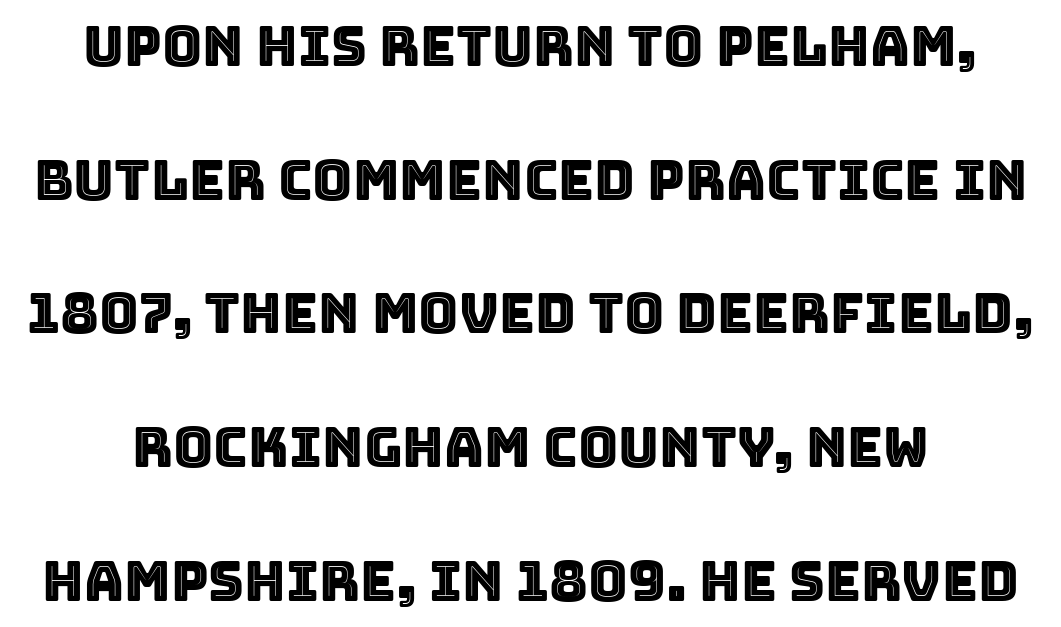
The passage shown has conventional tracking throughout. This is roman type, the default non-slanted kind. Words float on clear page, feet unadorned. The face used here is proportionally spaced, like ordinary book or web type. A typesetter would call this leading open, well beyond the default.
